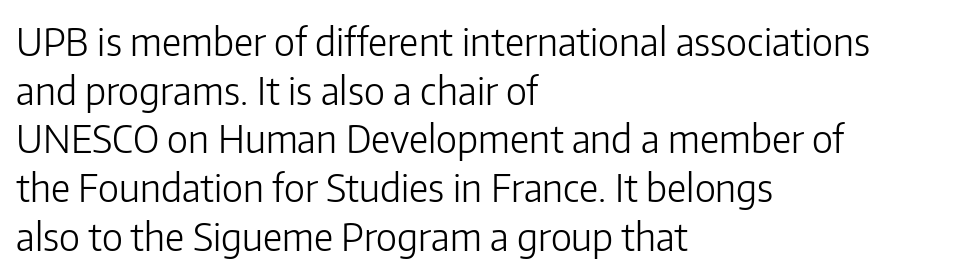
{"serif": "no", "italic": "no", "bold": "no", "weight": "light", "width": "normal", "stroke_contrast": "low", "x_height": "medium", "monospaced": "no", "underline": "no", "align": "left", "line_spacing": "normal", "line_spacing_ratio": 1.28, "letter_spacing": "normal", "letter_spacing_em": 0.0, "glyph_px": 38}
